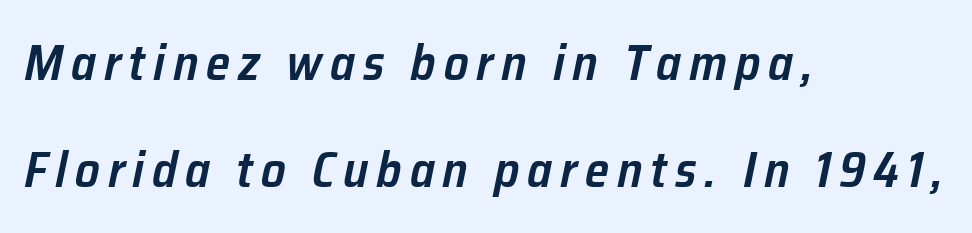
The image shows 49 px semibold type, italic (leaning right); set left-aligned, loose line spacing (2.18x), not underlined; low stroke contrast and a medium x-height.
